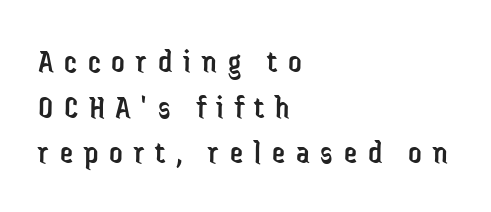
You could not count columns in this text — the font is proportionally spaced. Note: no serifs on the glyphs. Each stroke keeps to a modest, everyday thickness or less. The ragged edge is on the right, which tells us the setting is flush left. Decoration check: the copy has no underline.
